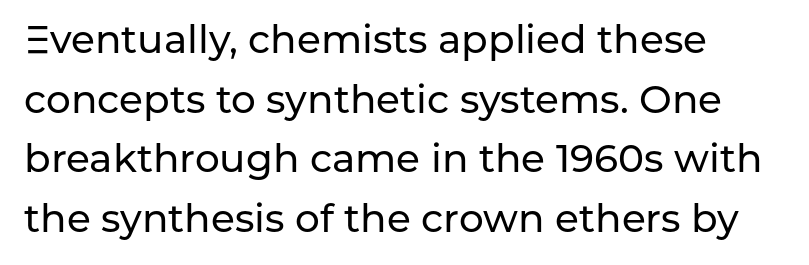
{"serif": "no", "italic": "no", "width": "normal", "stroke_contrast": "low", "x_height": "medium", "monospaced": "no", "underline": "no", "align": "left", "line_spacing": "normal", "line_spacing_ratio": 1.53, "letter_spacing": "normal", "letter_spacing_em": 0.0, "glyph_px": 39}
